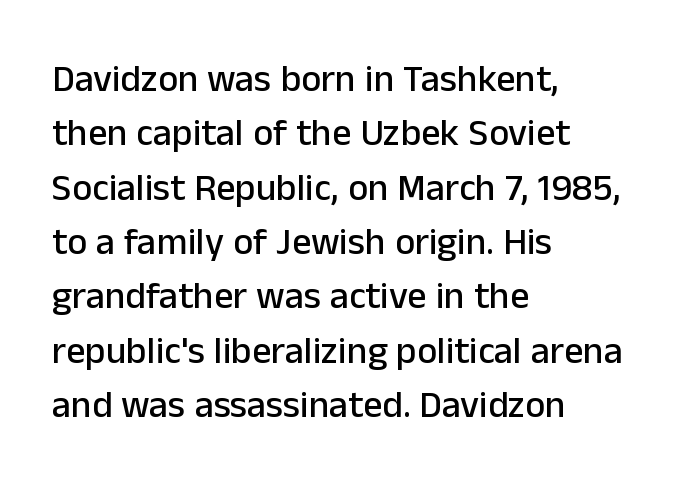
Line beginnings align vertically; line endings do not. A typesetter would mark this as roman, not italic. Font category for this specimen: sans-serif. Varying glyph widths throughout — classic text-font behaviour. There is no visible air inserted between adjacent glyphs.
